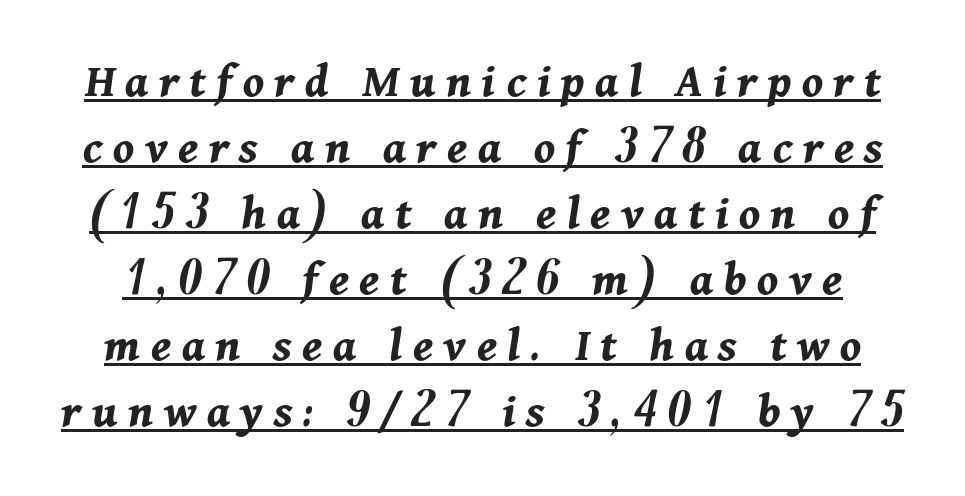
Q: Is the text bold? A: Yes.
Q: Is the text italic (slanted)? A: Yes, it leans right by about 11 degrees.
Q: Is the text underlined? A: Yes.
Q: Is the spacing between letters normal or unusually wide? A: Unusually wide.
Q: Is the spacing between lines tight, normal or loose? A: Normal.
Q: Width (condensed, normal, or wide)? A: Normal.
Q: Stroke contrast? A: Medium.
Q: x-height? A: Medium.
Q: Monospaced? A: No.
